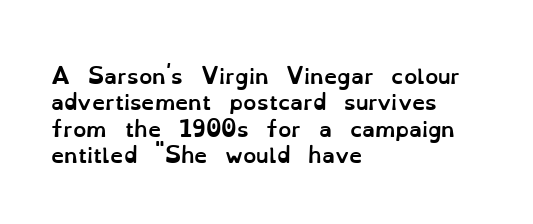
Q: Is the text bold? A: Yes.
Q: Is the text italic (slanted)? A: No, it is upright.
Q: Is the text underlined? A: No.
Q: How is the paragraph aligned? A: Left-aligned.
Q: Is the spacing between letters normal or unusually wide? A: Normal.
Q: Is the spacing between lines tight, normal or loose? A: Normal.
